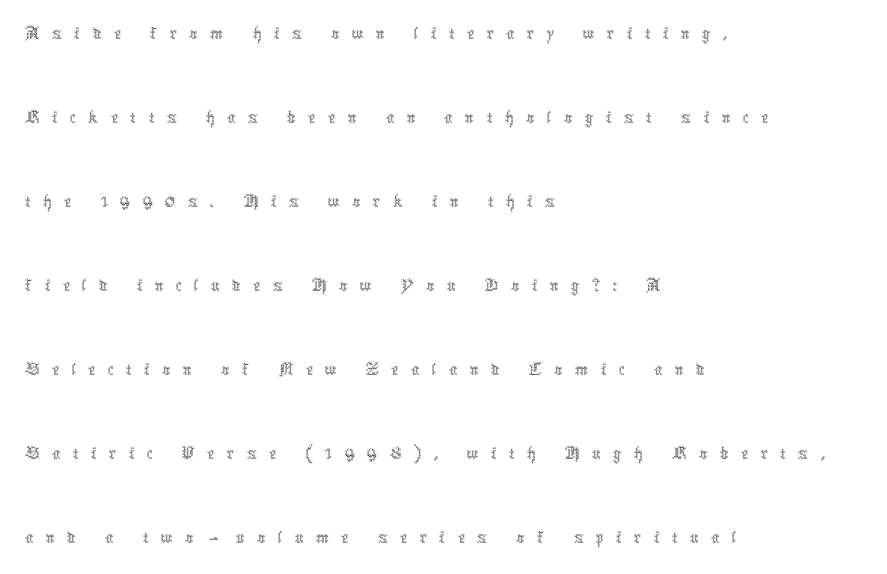
The image shows 41 px thin, condensed type, upright; set left-aligned, loose line spacing (2.05x), unusually wide letter spacing (+0.3 em), not underlined; a medium x-height.
